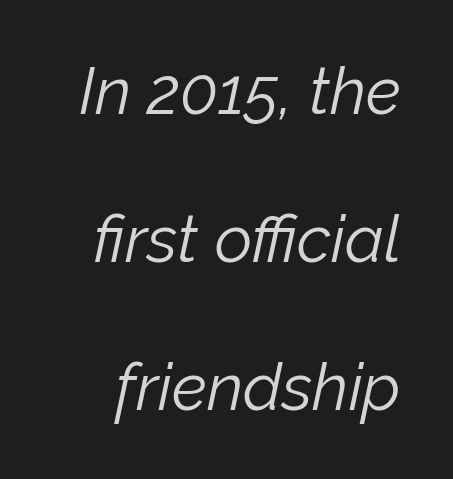
Letters rest on an invisible, unmarked baseline. These lines are rendered in a variable-pitch font. The block of text is sparse from top to bottom, with ample space between rows. A quiet, ordinary-to-light weight characterises the typeface. A typesetter would mark this as italic. The letterforms sit shoulder to shoulder at normal distance.
